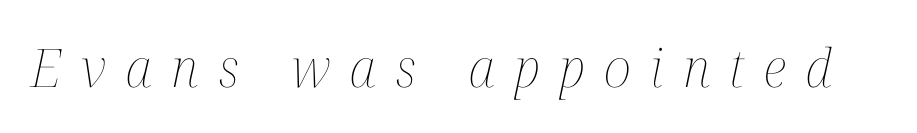
Is this a heavy cut? Hardly; it is regular or lighter. This sample uses expanded letter spacing, leaving extra air between glyphs. Proportional: the letters do not fall into vertical columns. The letters are slanted; this is an italic face. Beneath every word, the page is bare.
